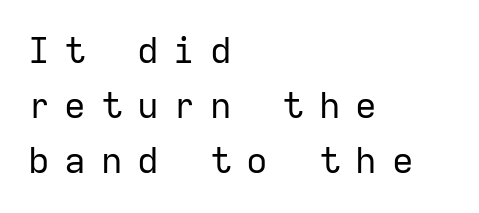
Q: Is the text bold? A: No.
Q: Is the text italic (slanted)? A: No, it is upright.
Q: Is the typeface a serif or a sans-serif typeface? A: Sans-serif.
Q: Is the text underlined? A: No.
Q: How is the paragraph aligned? A: Left-aligned.
Q: Is the spacing between letters normal or unusually wide? A: Unusually wide.
Q: Is the spacing between lines tight, normal or loose? A: Normal.
Q: Width (condensed, normal, or wide)? A: Normal.
Q: Stroke contrast? A: Low.
Q: x-height? A: Medium.
Q: Monospaced? A: Yes.
